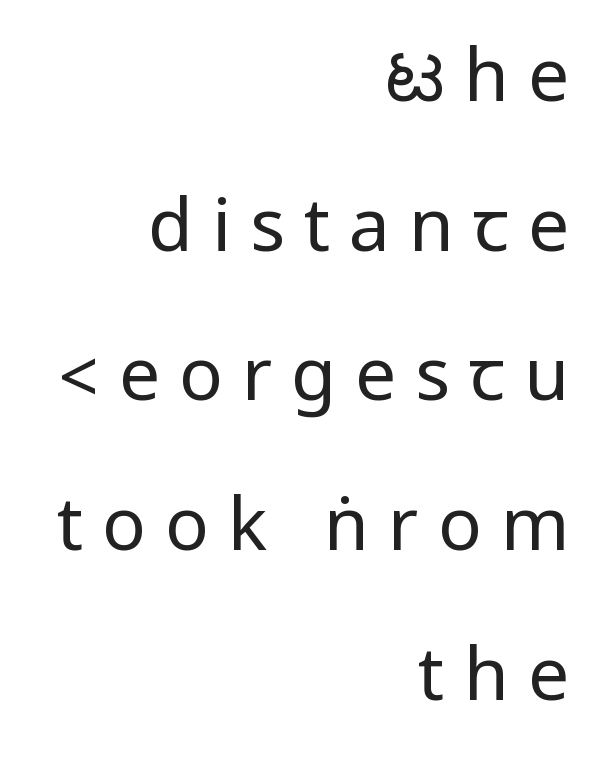
Q: Is the text bold? A: No.
Q: Is the text italic (slanted)? A: No, it is upright.
Q: Is the typeface a serif or a sans-serif typeface? A: Sans-serif.
Q: Is the text underlined? A: No.
Q: How is the paragraph aligned? A: Right-aligned.
Q: Is the spacing between letters normal or unusually wide? A: Unusually wide.
Q: Is the spacing between lines tight, normal or loose? A: Loose.
Q: Width (condensed, normal, or wide)? A: Condensed.
Q: Stroke contrast? A: Low.
